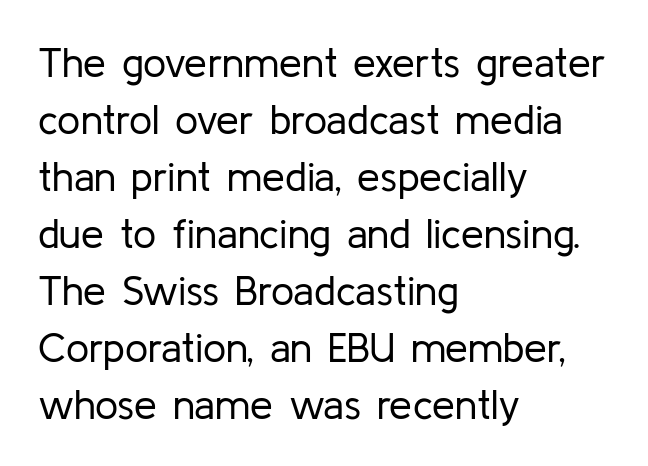
The image shows 41 px regular-weight sans-serif type, upright; set left-aligned, normal line spacing (1.39x), normal letter spacing, not underlined; low stroke contrast and a medium x-height.
